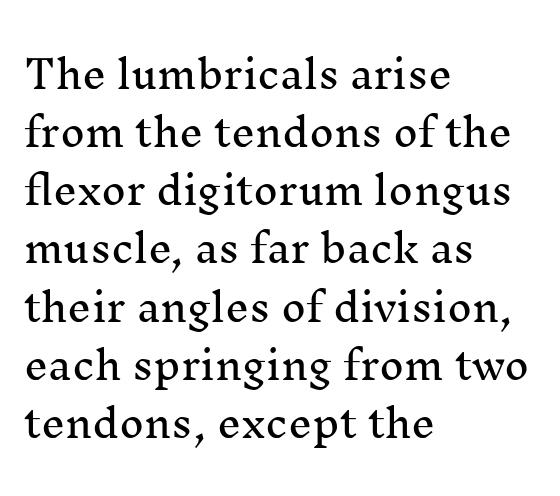
Q: Is the text italic (slanted)? A: No, it is upright.
Q: Is the typeface a serif or a sans-serif typeface? A: Serif.
Q: Is the text underlined? A: No.
Q: How is the paragraph aligned? A: Left-aligned.
Q: Is the spacing between letters normal or unusually wide? A: Normal.
Q: Is the spacing between lines tight, normal or loose? A: Normal.
Q: Width (condensed, normal, or wide)? A: Normal.
Q: Stroke contrast? A: Medium.
Q: x-height? A: Medium.
Q: Monospaced? A: No.
